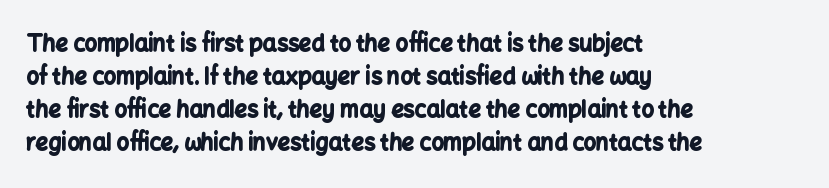
{"italic": "no", "bold": "yes", "underline": "no", "align": "left", "line_spacing": "normal", "line_spacing_ratio": 1.5, "letter_spacing": "normal", "letter_spacing_em": 0.0, "glyph_px": 22}
